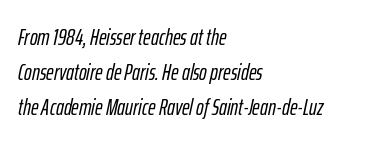
{"italic": "yes", "lean": "right", "slant_degrees": 12, "underline": "no", "align": "left", "line_spacing": "normal", "line_spacing_ratio": 1.53, "letter_spacing": "normal", "letter_spacing_em": 0.0, "glyph_px": 23}
